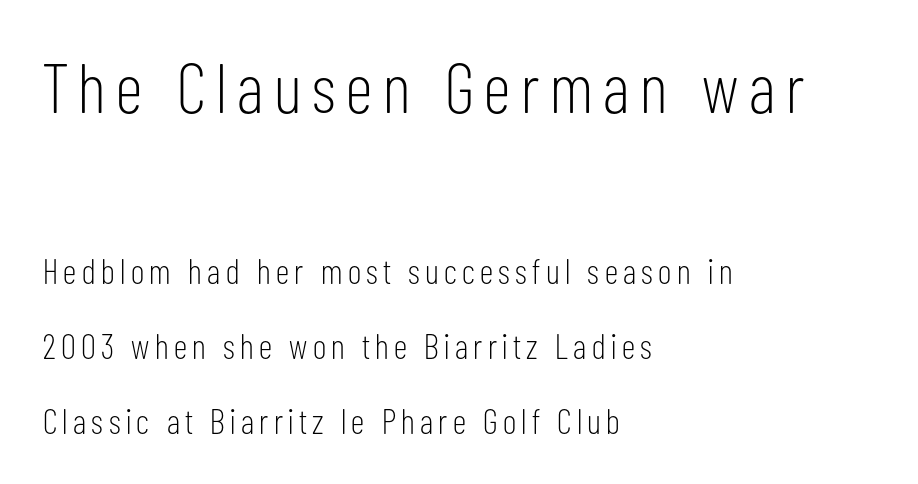
Look at the glyph heights: the upper group is clearly the bigger setting. The passage shown stacks its lines with a broad gap. Descenders hang freely into open space. The face used here is proportionally spaced, like ordinary book or web type. If you drew a ruler down the left edge, every line would touch it.
